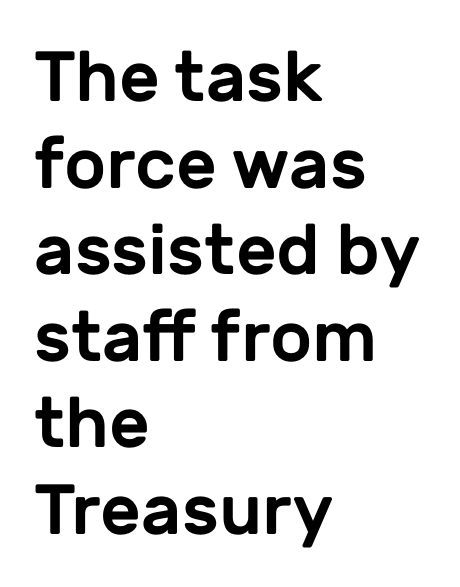
Casual observation: everything's shoved over to the left. Underline: absent. Note the varied advance widths — an 'i' is clearly narrower than an 'm'. Ascenders rise straight up at ninety degrees. Inter-character spacing is left at the font's built-in metrics.
